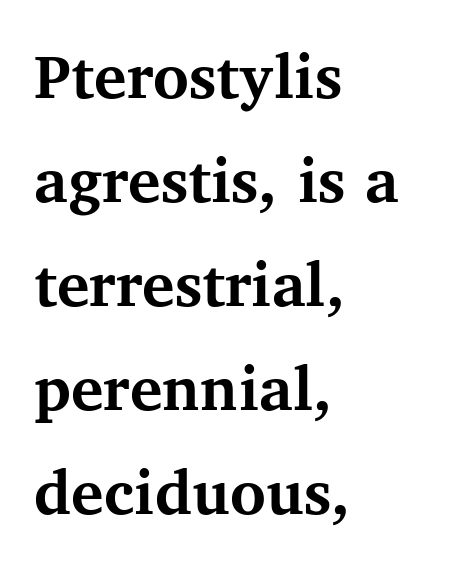
Q: Is the text bold? A: Yes.
Q: Is the text italic (slanted)? A: No, it is upright.
Q: Is the typeface a serif or a sans-serif typeface? A: Serif.
Q: Is the text underlined? A: No.
Q: How is the paragraph aligned? A: Left-aligned.
Q: Is the spacing between letters normal or unusually wide? A: Normal.
Q: Is the spacing between lines tight, normal or loose? A: Normal.
Q: Width (condensed, normal, or wide)? A: Normal.
Q: Stroke contrast? A: Medium.
Q: x-height? A: Medium.
Q: Monospaced? A: No.
